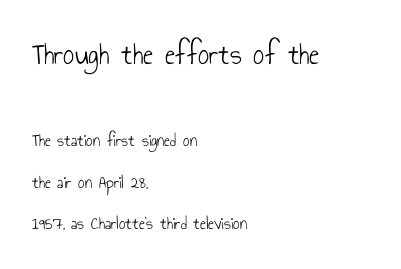
Glance below the letters and you will spot only blank space. Stem width sits at or under what a default text font uses. Horizontally, the lines are justified to the leading edge only. No italicization has been applied; the sample stays upright. Leading: increased.
